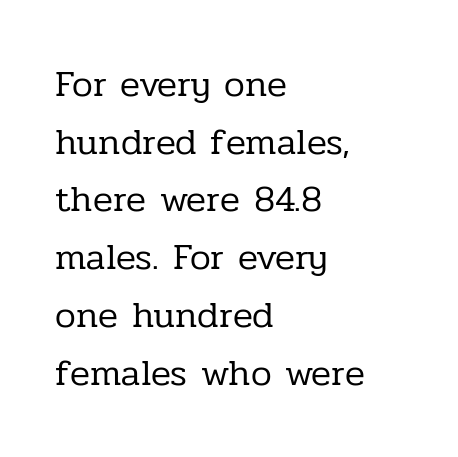
{"serif": "yes", "italic": "no", "bold": "no", "weight": "regular", "width": "normal", "stroke_contrast": "low", "x_height": "medium", "monospaced": "no", "underline": "no", "align": "left", "line_spacing": "normal", "line_spacing_ratio": 1.56, "letter_spacing": "normal", "letter_spacing_em": 0.0, "glyph_px": 37}
